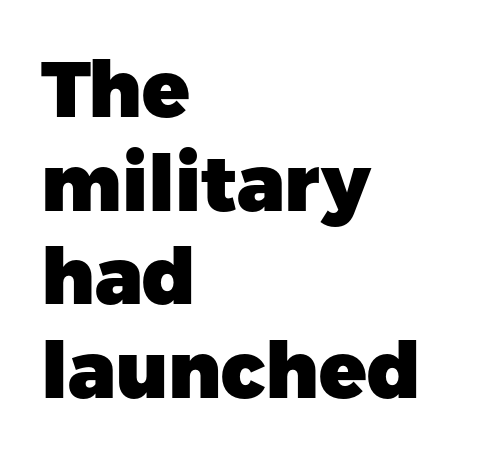
Q: Is the text bold? A: Yes.
Q: Is the text italic (slanted)? A: No, it is upright.
Q: Is the typeface a serif or a sans-serif typeface? A: Sans-serif.
Q: Is the text underlined? A: No.
Q: How is the paragraph aligned? A: Left-aligned.
Q: Is the spacing between letters normal or unusually wide? A: Normal.
Q: Width (condensed, normal, or wide)? A: Normal.
Q: Stroke contrast? A: Low.
Q: x-height? A: Medium.
Q: Monospaced? A: No.
